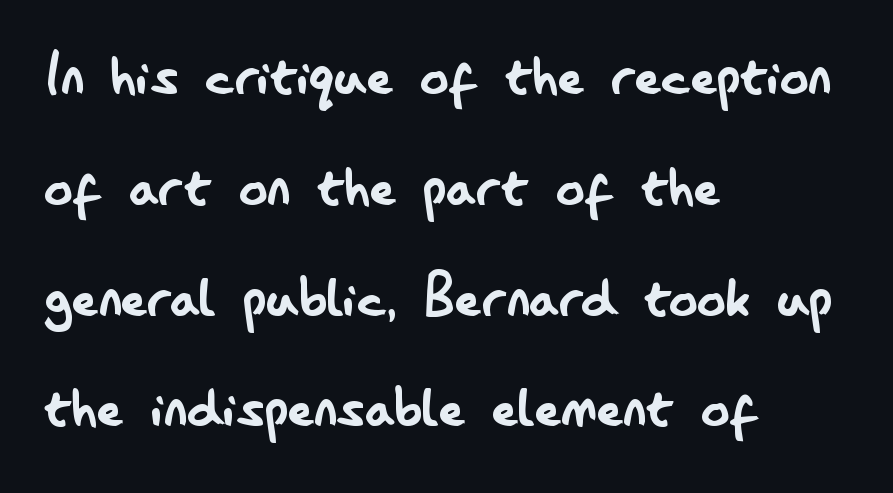
The image shows 71 px regular-weight, condensed sans-serif type, upright; set left-aligned, normal line spacing (1.56x), normal letter spacing, not underlined; low stroke contrast and a small x-height.
